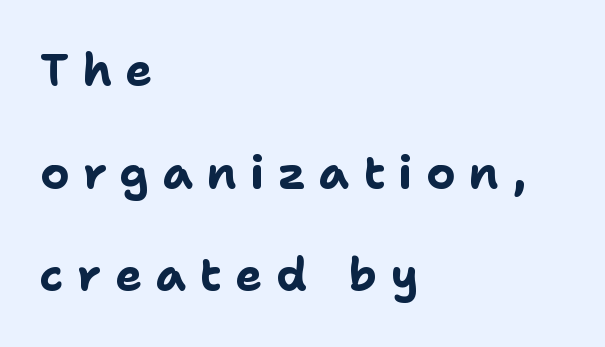
{"serif": "no", "italic": "no", "bold": "yes", "weight": "bold", "width": "normal", "stroke_contrast": "low", "x_height": "medium", "monospaced": "no", "underline": "no", "align": "left", "line_spacing": "loose", "line_spacing_ratio": 2.28, "letter_spacing": "wide", "letter_spacing_em": 0.3, "glyph_px": 45}
